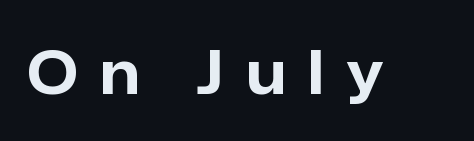
The typesetting leans heavy: a genuine bold. Inter-character spacing is expanded well beyond the font's built-in metrics. The passage shown is typed in a proportional face where columns would drift. I'd call this a sans setting — the letters go barefoot. Ordinary non-slanted type is in use. Plain, unruled lines of type.
